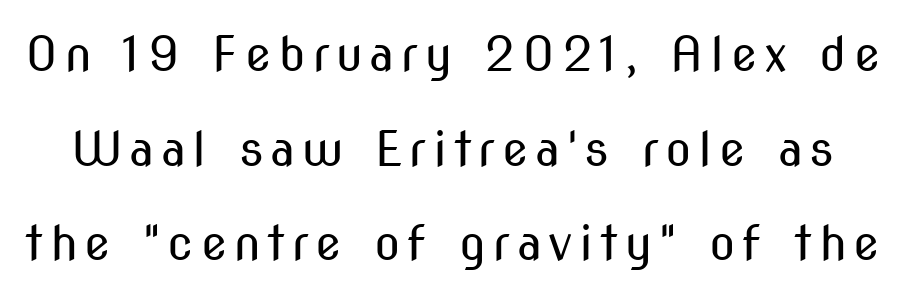
Q: Is the text bold? A: No.
Q: Is the text italic (slanted)? A: No, it is upright.
Q: Is the typeface a serif or a sans-serif typeface? A: Sans-serif.
Q: Is the text underlined? A: No.
Q: Is the spacing between lines tight, normal or loose? A: Loose.
Q: Width (condensed, normal, or wide)? A: Condensed.
Q: Stroke contrast? A: Medium.
Q: x-height? A: Medium.
Q: Monospaced? A: No.
